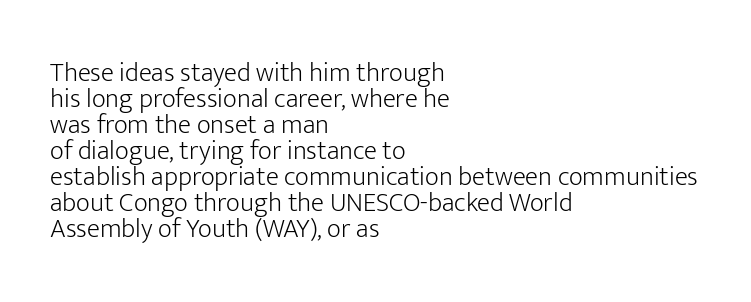
Caption: standard tracking, unaltered. Leftover space on each line is placed entirely after the last word. The specimen omits any rule beneath the text block's lines. The letters stand upright; this is a roman face. Tightly led — the rows are bunched.
